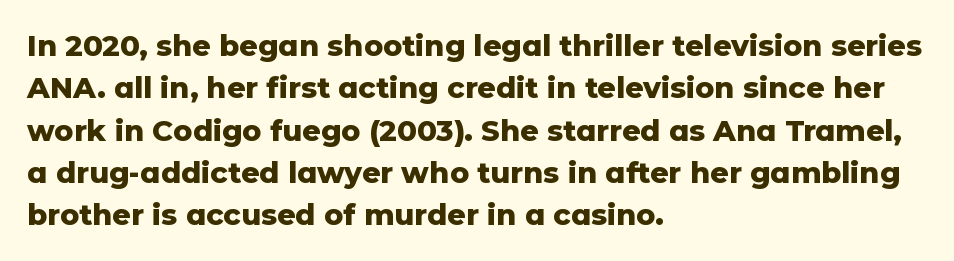
The image shows 29 px heavy sans-serif type, upright; set left-aligned, normal line spacing (1.46x), normal letter spacing, not underlined; low stroke contrast and a medium x-height.
